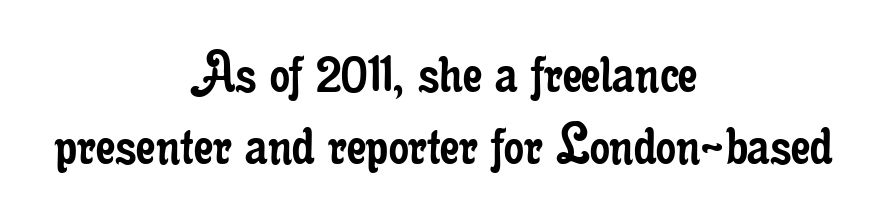
What kind of face is this? One with serifs. Is the letter spacing exaggerated? No — it looks like the ordinary default. Rendered with straight, roman letterforms. If you folded the block vertically in half, each line would mirror itself in length.
